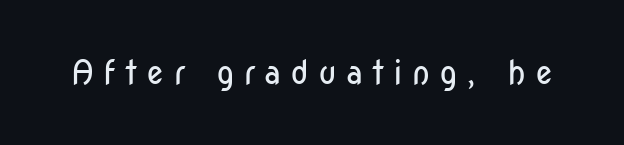
The image shows 33 px regular-weight, condensed sans-serif type, upright; set unusually wide letter spacing (+0.27 em), not underlined; low stroke contrast and a medium x-height.
